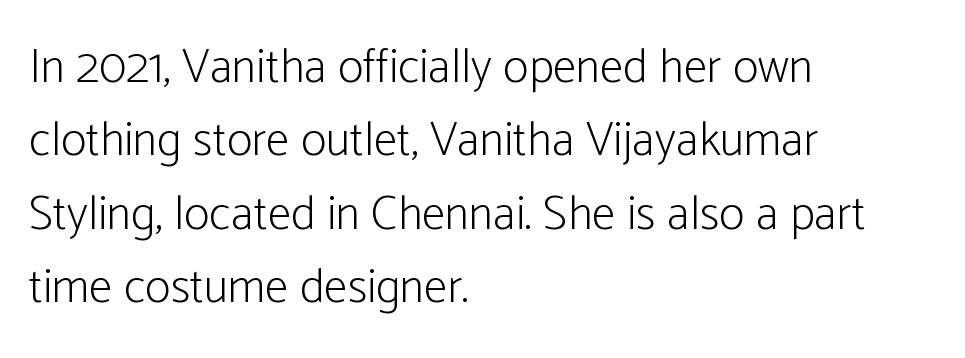
Characters remain perfectly vertical along every line. You could call the tracking neutral — neither tight nor loose. Rule under the text: the space is simply empty. Character widths vary here, with narrow letters taking less room than wide ones.
